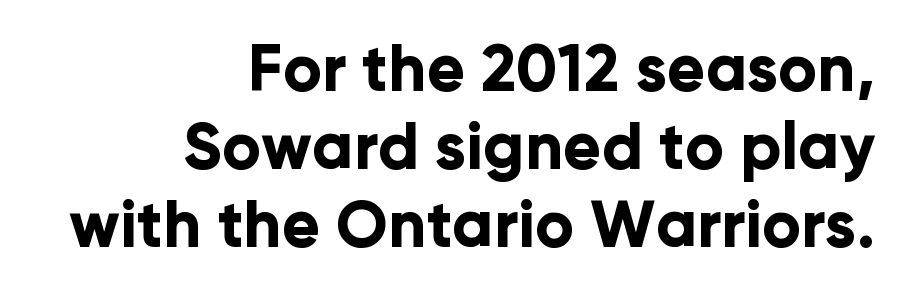
{"serif": "no", "italic": "no", "bold": "yes", "weight": "bold", "width": "normal", "stroke_contrast": "low", "x_height": "medium", "monospaced": "no", "underline": "no", "align": "right", "line_spacing_ratio": 1.22, "letter_spacing": "normal", "letter_spacing_em": 0.0, "glyph_px": 64}
